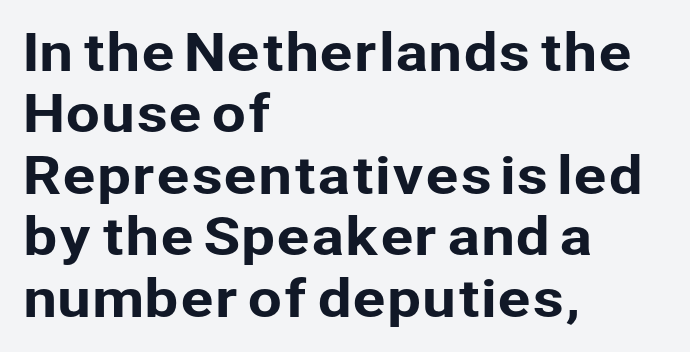
The image shows 50 px sans-serif type, upright; set left-aligned, line spacing 1.23x, normal letter spacing, not underlined; low stroke contrast and a medium x-height.
